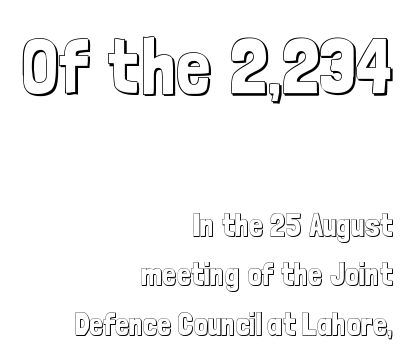
{"italic": "no", "width": "condensed", "x_height": "medium", "monospaced": "no", "underline": "no", "align": "right", "line_spacing": "normal", "line_spacing_ratio": 1.61, "letter_spacing": "normal", "letter_spacing_em": 0.0, "larger_block": "first", "size_ratio": 2.48, "glyph_px": 77}
